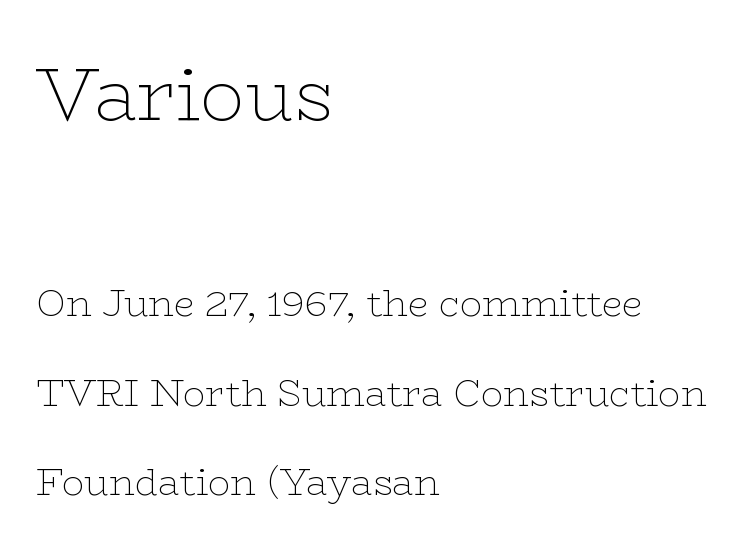
Decoration check: the copy has no underline. The face used here appears at its bigger size in the upper chunk. This rendering leaves character spacing at its baseline value. Is this a fixed-width face? No — the glyphs have proportional, varying widths. The ragged edge is on the right, which tells us the setting is flush left. Does the type have serifs? Yes, each stem ends in a small foot.
